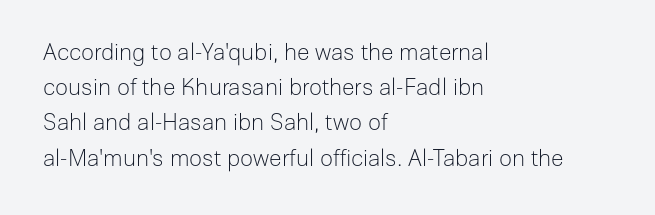
Q: Is the text bold? A: No.
Q: Is the text italic (slanted)? A: No, it is upright.
Q: Is the text underlined? A: No.
Q: How is the paragraph aligned? A: Left-aligned.
Q: Is the spacing between letters normal or unusually wide? A: Normal.
Q: Is the spacing between lines tight, normal or loose? A: Normal.
